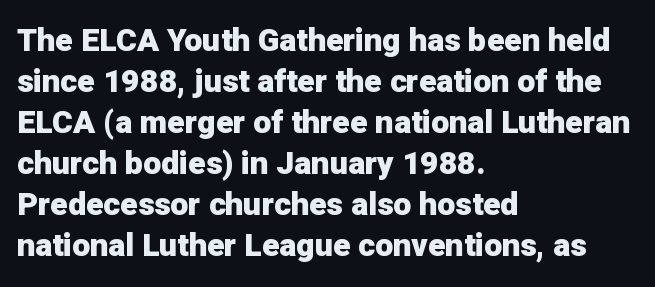
Q: Is the text bold? A: Yes.
Q: Is the text italic (slanted)? A: No, it is upright.
Q: Is the typeface a serif or a sans-serif typeface? A: Sans-serif.
Q: Is the text underlined? A: No.
Q: How is the paragraph aligned? A: Left-aligned.
Q: Is the spacing between letters normal or unusually wide? A: Normal.
Q: Is the spacing between lines tight, normal or loose? A: Normal.
Q: Width (condensed, normal, or wide)? A: Normal.
Q: Stroke contrast? A: Low.
Q: x-height? A: Medium.
Q: Monospaced? A: No.
